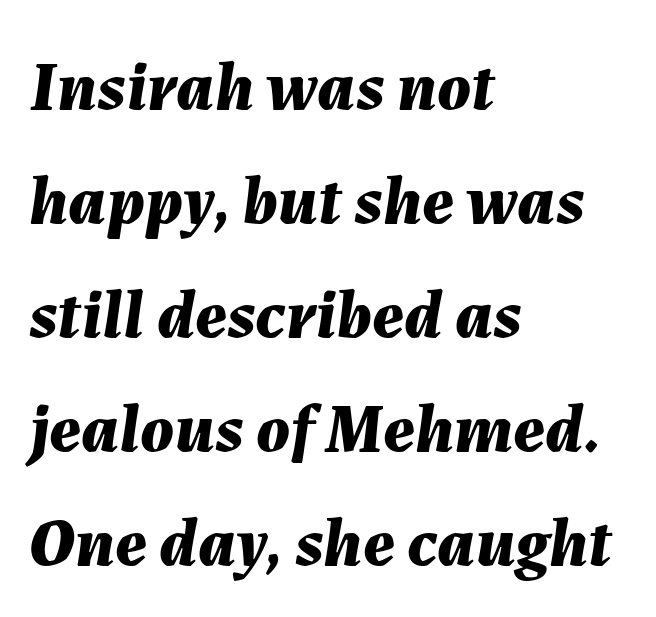
Only glyphs here, with clear space below each row. The paragraph shown leans on its left margin. Observe the ordinary spacing: letters are neighbours, not strangers. Slant detected: the letters are inclined. The block of text has a typical density, with ordinary space between rows. A dark, heavy texture on the line: the type is bold.
